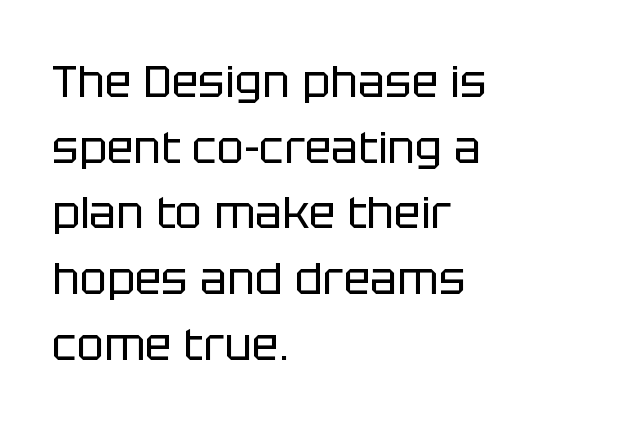
Q: Is the text bold? A: No.
Q: Is the text italic (slanted)? A: No, it is upright.
Q: Is the typeface a serif or a sans-serif typeface? A: Sans-serif.
Q: Is the text underlined? A: No.
Q: How is the paragraph aligned? A: Left-aligned.
Q: Is the spacing between letters normal or unusually wide? A: Normal.
Q: Is the spacing between lines tight, normal or loose? A: Normal.
Q: Width (condensed, normal, or wide)? A: Normal.
Q: Stroke contrast? A: Low.
Q: x-height? A: Large.
Q: Monospaced? A: No.
